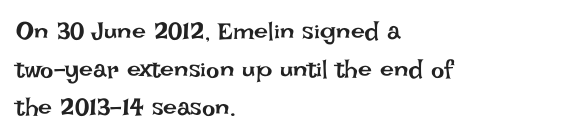
{"italic": "no", "bold": "no", "underline": "no", "align": "left", "line_spacing": "normal", "line_spacing_ratio": 1.53, "letter_spacing": "normal", "letter_spacing_em": 0.0, "glyph_px": 25}
